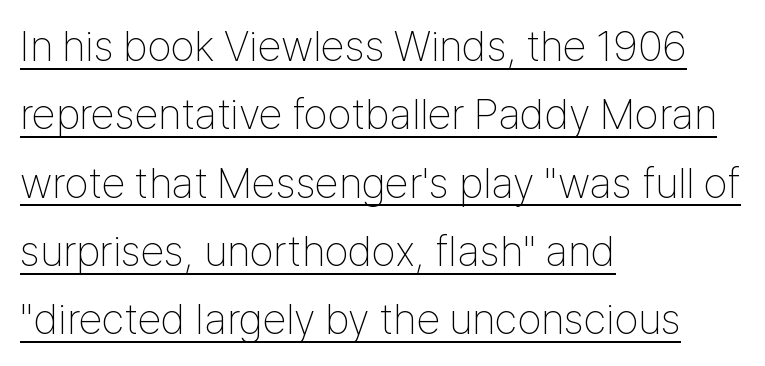
The image shows 43 px thin, condensed sans-serif type, upright; set left-aligned, normal line spacing (1.59x), normal letter spacing, underlined; low stroke contrast and a medium x-height.
